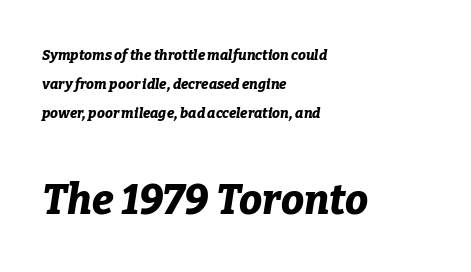
The specimen reads as italic at a glance. Layout note: lines flush left. Honestly, the rows look like they've been pulled way apart. A typesetter would call this proportional, since set widths differ per character.
